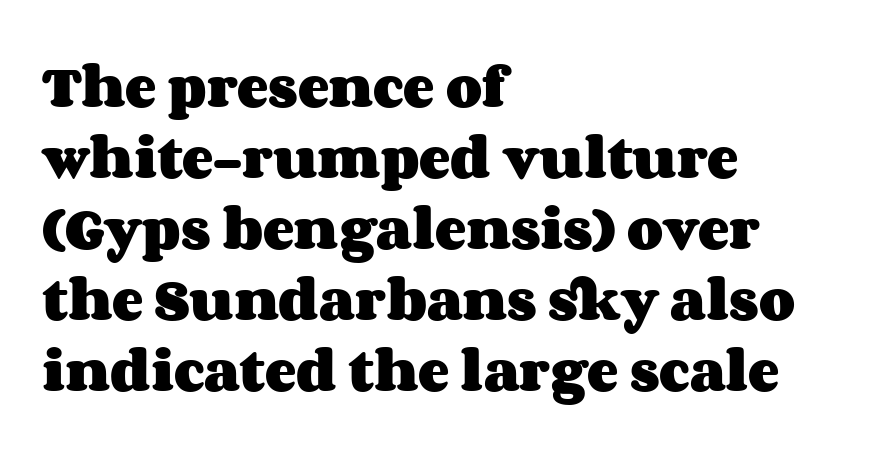
The image shows 47 px heavy, wide type, upright; set left-aligned, normal line spacing (1.51x), normal letter spacing, not underlined; medium stroke contrast and a large x-height.
